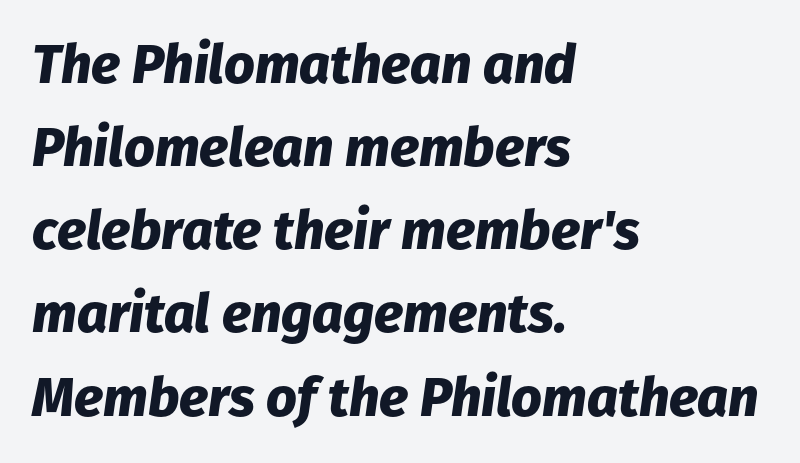
Normally led — the rows are evenly, conventionally spaced. Note the varied advance widths — an 'i' is clearly narrower than an 'm'. Every letter is thick-stroked: bold, no question. Standard letterfit; no display-style spreading of the glyphs. Just letters on the line, the space beneath them empty. Slant detected: the letters are inclined.
